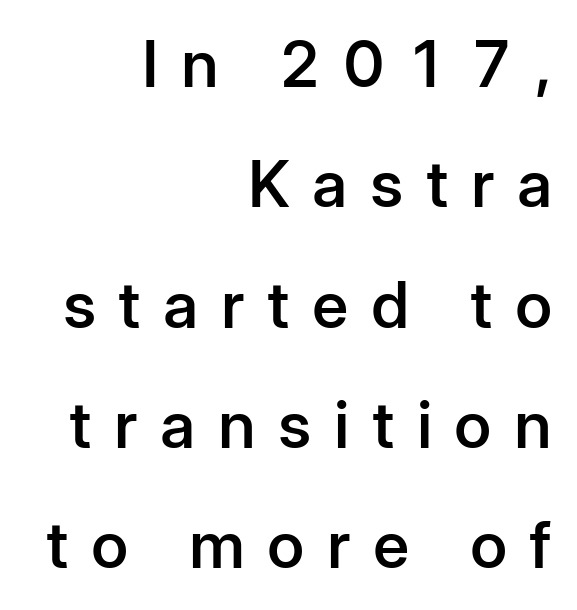
Here the designer chose a conventional face with non-uniform glyph widths. The designer went with a sans here, leaving each stem footless. Do the letters lean? They stand straight. The strip under each line holds only bare page. The tracking jumps out immediately: characters are airy and widely separated.
